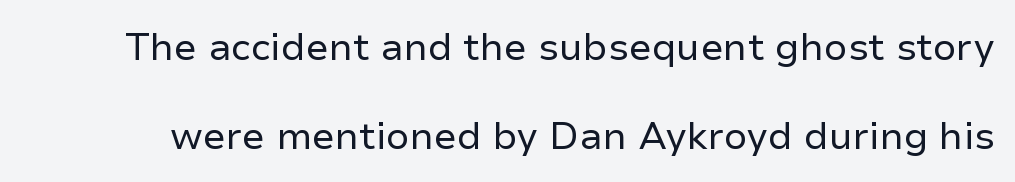
{"serif": "no", "italic": "no", "bold": "no", "weight": "regular", "width": "normal", "stroke_contrast": "low", "x_height": "medium", "monospaced": "no", "underline": "no", "line_spacing": "loose", "line_spacing_ratio": 2.35, "letter_spacing": "normal", "letter_spacing_em": 0.0, "glyph_px": 38}
